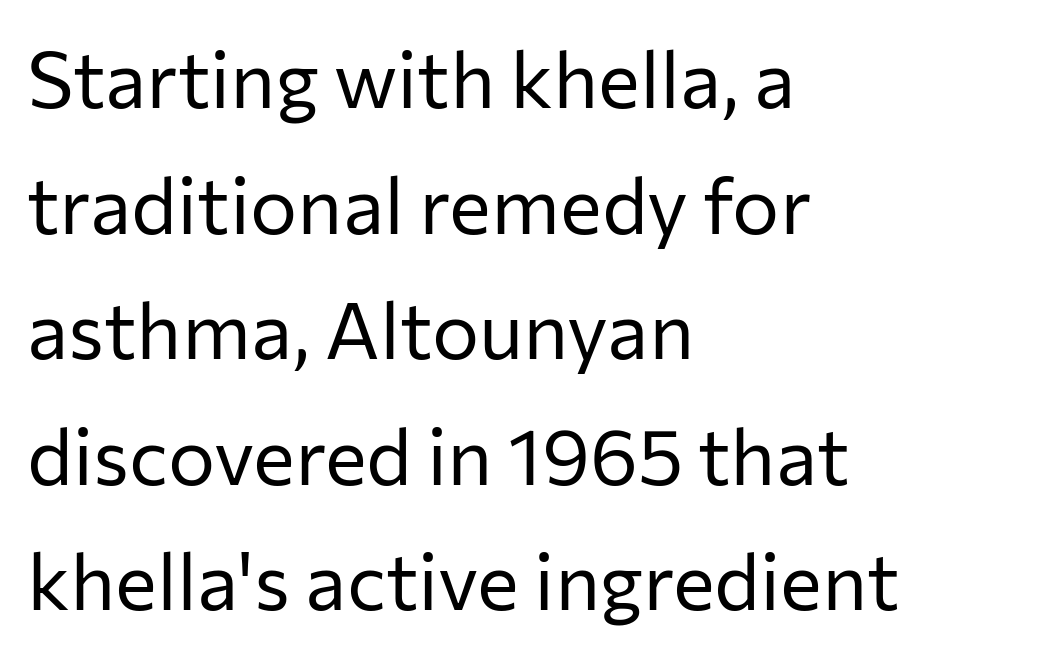
In terms of letterform style, serifs are entirely absent. The tracking reads as untouched default to a designer's eye. The cut favours lightness, reaching ordinary text weight at its darkest. Layout note: lines flush left.
